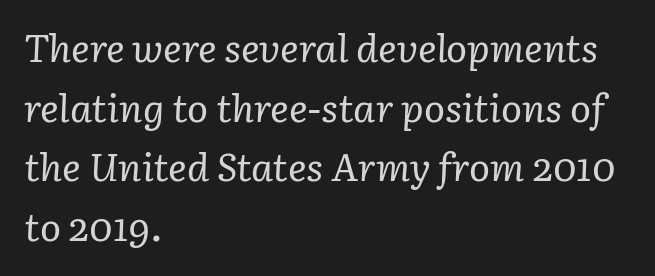
Short and long lines alike share a common starting point at left. Decoration check: the copy has no underline. The designer left line spacing at the default. Looks like regular typesetting: each glyph gets only the width it needs. Here the glyphs are tracked normally, forming tight word shapes. The weight tops out at a normal text grade.
